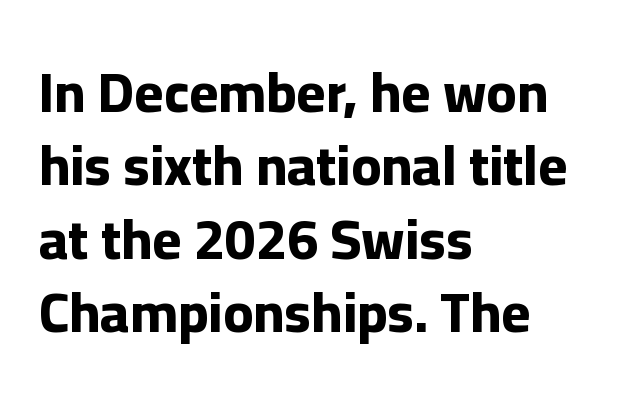
This rendering uses left alignment, leaving the right contour irregular. The font family rendered here belongs to the sans-serif group. The letters advance in unequal steps, a hallmark of proportional type. The rows are spaced the way most documents space them. Anything drawn beneath the words? Only blank space.
